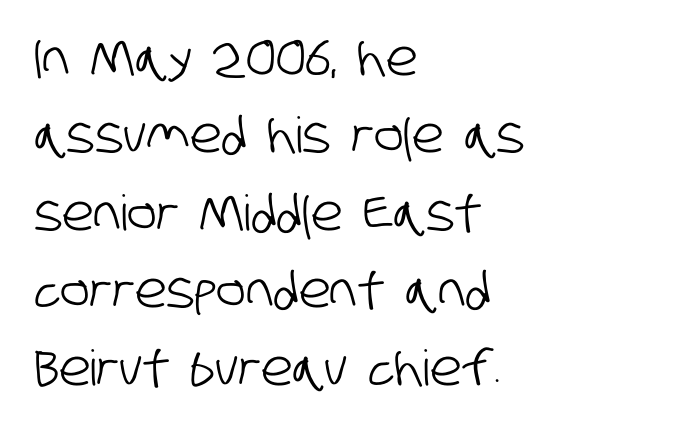
The image shows 49 px condensed sans-serif type; set left-aligned, normal line spacing (1.58x), normal letter spacing, not underlined; low stroke contrast and a large x-height.
